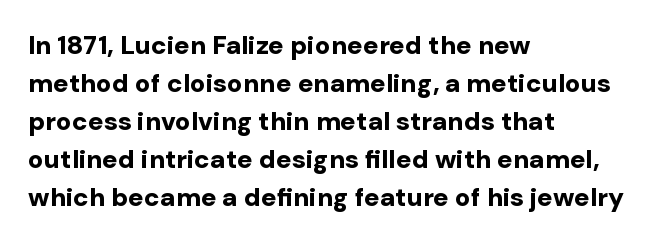
The image shows 26 px bold type, upright; set left-aligned, normal line spacing (1.46x), normal letter spacing, not underlined.
